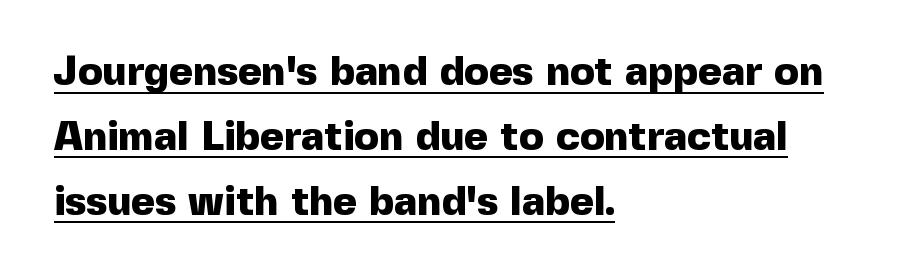
{"serif": "no", "italic": "no", "bold": "yes", "weight": "heavy", "width": "normal", "x_height": "medium", "monospaced": "no", "underline": "yes", "align": "left", "line_spacing": "normal", "line_spacing_ratio": 1.58, "letter_spacing": "normal", "letter_spacing_em": 0.0, "glyph_px": 41}
